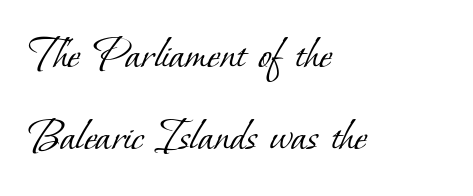
The image shows 48 px light serif type; set left-aligned, line spacing 1.71x, normal letter spacing, not underlined; low stroke contrast and a small x-height.
